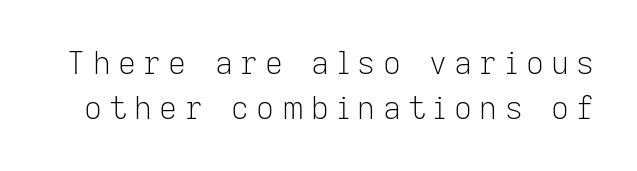
The image shows 31 px light sans-serif type, upright; set normal line spacing (1.44x), unusually wide letter spacing (+0.24 em), not underlined; low stroke contrast and a medium x-height.
